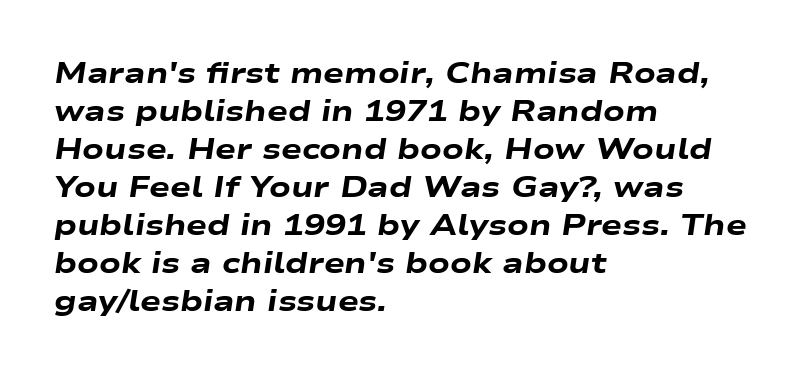
You'd pick this weight for a headline — it's a proper bold. Proportional: the letters do not fall into vertical columns. The passage shown leans; its letterforms are oblique. One glance says typical: line gaps are just what's usual. The zone under the glyphs is completely vacant. The rag falls on the right side of this text block.
